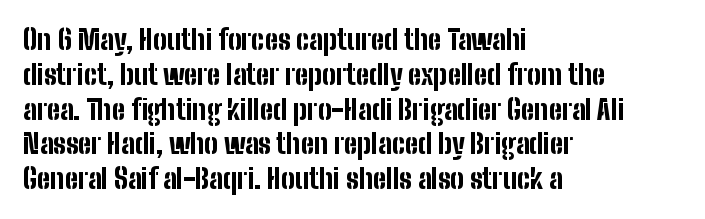
The image shows 27 px bold type, upright; set left-aligned, normal line spacing (1.29x), normal letter spacing, not underlined.
